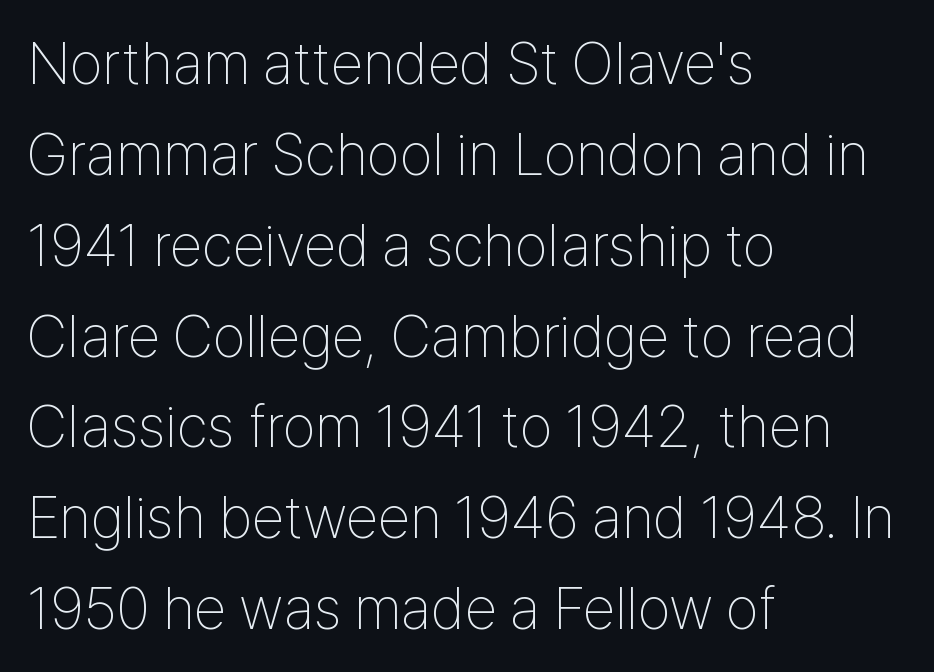
The image shows 59 px thin, condensed sans-serif type, upright; set left-aligned, normal line spacing (1.54x), normal letter spacing, not underlined; low stroke contrast and a medium x-height.
